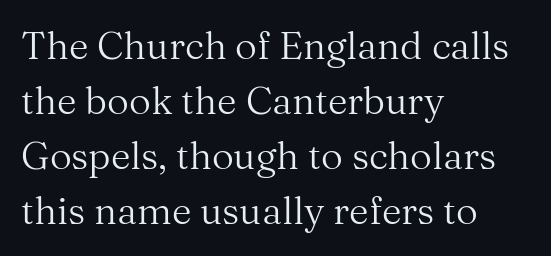
{"serif": "yes", "italic": "no", "bold": "no", "weight": "regular", "width": "normal", "stroke_contrast": "medium", "x_height": "medium", "monospaced": "no", "underline": "no", "align": "left", "line_spacing": "normal", "line_spacing_ratio": 1.45, "letter_spacing": "normal", "letter_spacing_em": 0.0, "glyph_px": 38}
